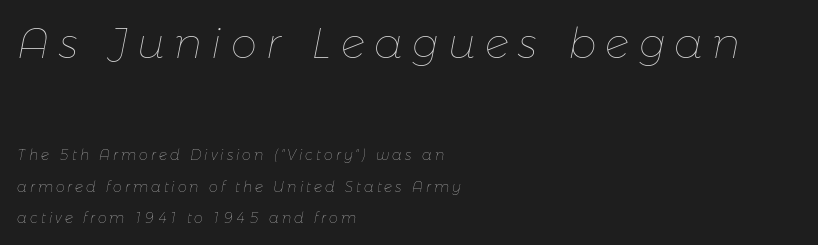
Q: Is the text bold? A: No.
Q: Is the text italic (slanted)? A: Yes, it leans right by about 11 degrees.
Q: Is the text underlined? A: No.
Q: How is the paragraph aligned? A: Left-aligned.
Q: Is the spacing between letters normal or unusually wide? A: Unusually wide.
Q: Is the spacing between lines tight, normal or loose? A: Loose.
Q: Which block of text is set in a larger size, the first (top) or the second (bottom)? A: The first (top) one.
Q: Width (condensed, normal, or wide)? A: Normal.
Q: Stroke contrast? A: Low.
Q: x-height? A: Medium.
Q: Monospaced? A: No.
